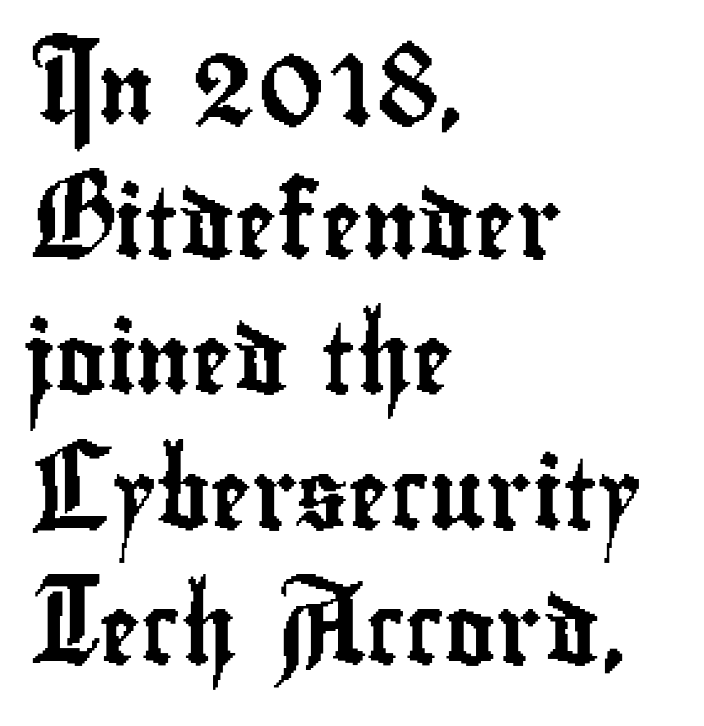
The image shows 69 px condensed sans-serif type, upright; set left-aligned, loose line spacing (1.96x), normal letter spacing, not underlined; low stroke contrast and a small x-height.
